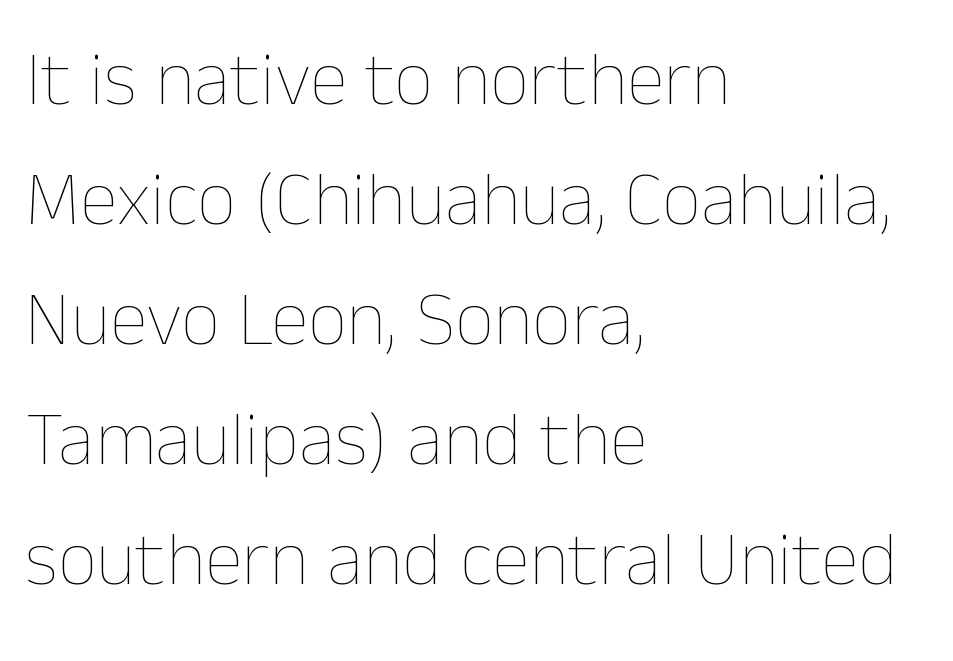
Baseline-to-baseline distance is the conventional proportion of letter height. The rag falls on the right side of this text block. Posture: vertical. Varying glyph widths throughout — classic text-font behaviour. The letters look calm and open, with moderate or lighter stems. The letterforms sit shoulder to shoulder at normal distance.
